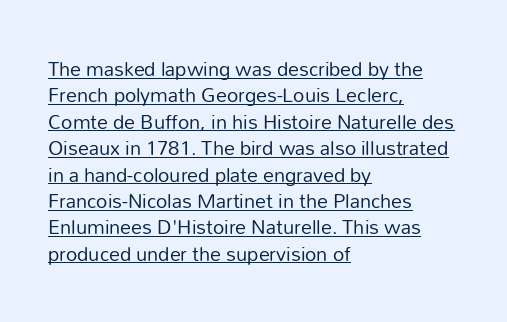
{"italic": "no", "bold": "no", "underline": "yes", "align": "left", "line_spacing_ratio": 1.2, "letter_spacing": "normal", "letter_spacing_em": 0.0, "glyph_px": 22}
